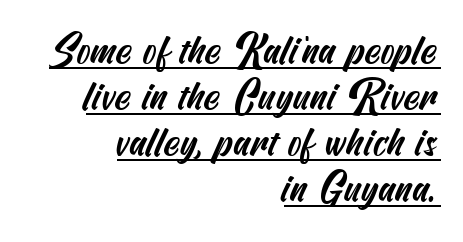
The image shows 41 px condensed sans-serif type; set right-aligned, tight line spacing (1.12x), normal letter spacing, underlined; medium stroke contrast and a small x-height.
